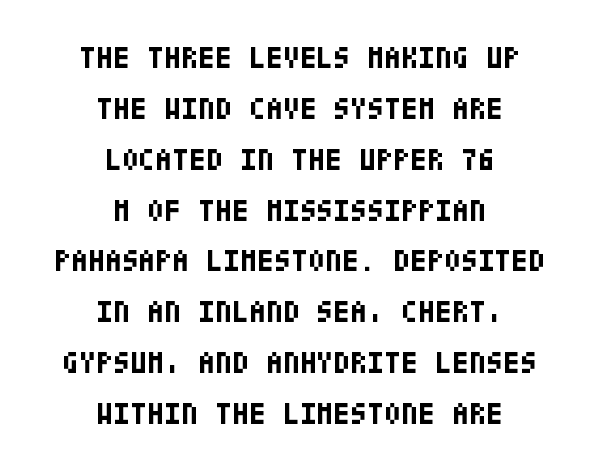
Is the block centered? Yes — each line is placed symmetrically about the middle. The area under the type is left untouched. The glyphs have the mass of a bold cut. Vertical strokes here are truly vertical. I'd call this a sans setting — the letters go barefoot.
